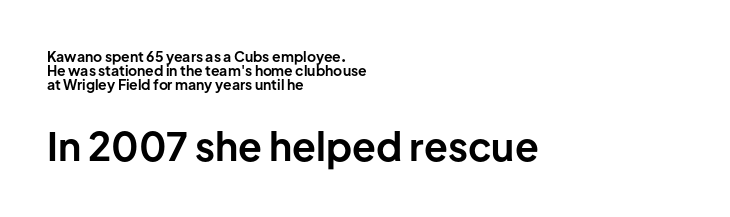
The image shows 39 px bold sans-serif type, upright; set left-aligned, tight line spacing (0.99x), normal letter spacing, not underlined; the second (bottom) block is 2.79x larger; low stroke contrast and a medium x-height.
